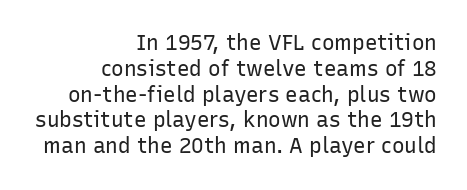
Characters follow at the spacing the type designer built in. Compared with a typical body face, this is equally light or lighter still. A roman cut, with each character standing at attention. Unmarked baselines from the first word to the last.
